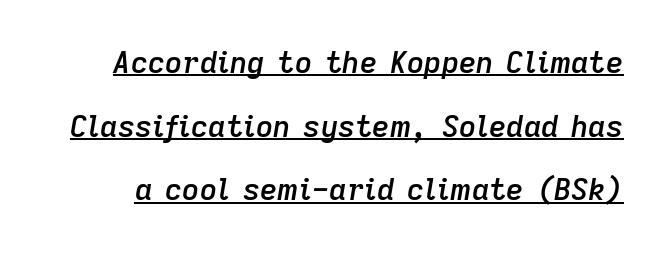
{"italic": "yes", "lean": "right", "slant_degrees": 9, "bold": "semi", "weight": "semibold", "width": "normal", "stroke_contrast": "low", "x_height": "medium", "monospaced": "no", "underline": "yes", "line_spacing": "loose", "line_spacing_ratio": 2.12, "letter_spacing": "normal", "letter_spacing_em": 0.0, "glyph_px": 30}
